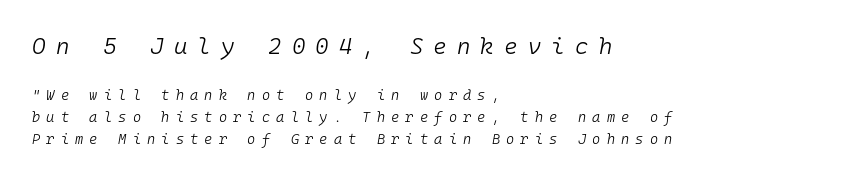
{"italic": "yes", "lean": "right", "slant_degrees": 10, "bold": "no", "underline": "no", "align": "left", "line_spacing": "normal", "line_spacing_ratio": 1.58, "letter_spacing": "wide", "letter_spacing_em": 0.44, "larger_block": "first", "size_ratio": 1.64, "glyph_px": 23}
